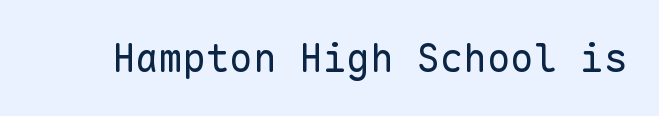
Q: Is the text bold? A: No.
Q: Is the text italic (slanted)? A: No, it is upright.
Q: Is the typeface a serif or a sans-serif typeface? A: Sans-serif.
Q: Is the text underlined? A: No.
Q: Is the spacing between letters normal or unusually wide? A: Normal.
Q: Width (condensed, normal, or wide)? A: Normal.
Q: Stroke contrast? A: Low.
Q: x-height? A: Medium.
Q: Monospaced? A: Yes.
